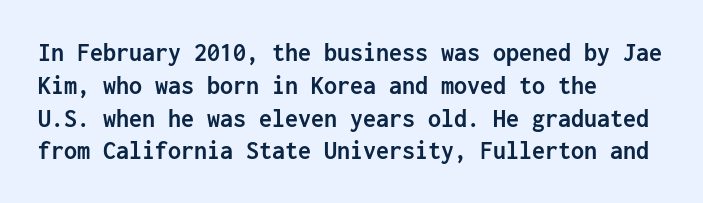
Reading down the column, the eye jumps a familiar distance to each next line. The passage shown is not underscored anywhere. Its strokes are broad and dark, the hallmark of bold type. Quick note: not italic, upright. Observe the ordinary spacing: letters are neighbours, not strangers. Line beginnings align vertically; line endings do not.
